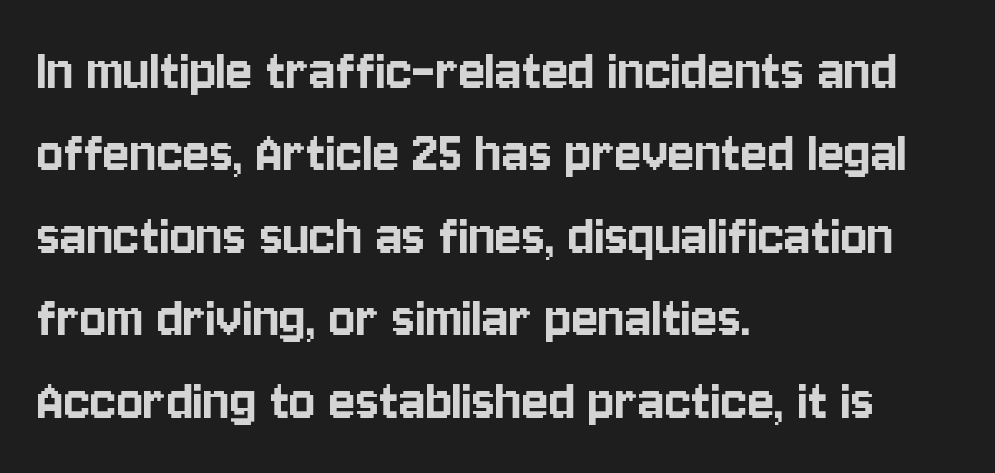
Q: Is the text italic (slanted)? A: No, it is upright.
Q: Is the typeface a serif or a sans-serif typeface? A: Sans-serif.
Q: Is the text underlined? A: No.
Q: How is the paragraph aligned? A: Left-aligned.
Q: Is the spacing between letters normal or unusually wide? A: Normal.
Q: Is the spacing between lines tight, normal or loose? A: Normal.
Q: Width (condensed, normal, or wide)? A: Condensed.
Q: Stroke contrast? A: Low.
Q: x-height? A: Large.
Q: Monospaced? A: No.
